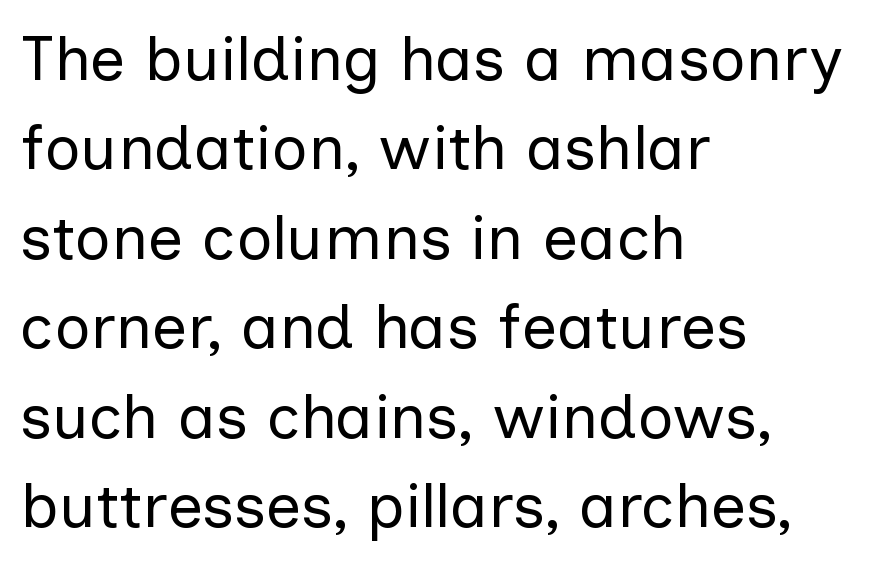
{"serif": "no", "italic": "no", "bold": "no", "weight": "regular", "width": "normal", "stroke_contrast": "low", "x_height": "medium", "monospaced": "no", "underline": "no", "align": "left", "line_spacing": "normal", "line_spacing_ratio": 1.42, "letter_spacing": "normal", "letter_spacing_em": 0.0, "glyph_px": 63}
